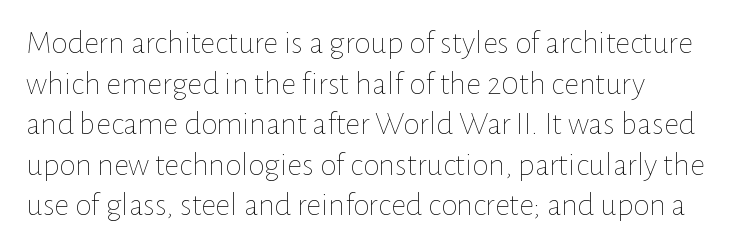
The image shows 33 px thin type, upright; set line spacing 1.23x, normal letter spacing, not underlined; low stroke contrast and a medium x-height.
